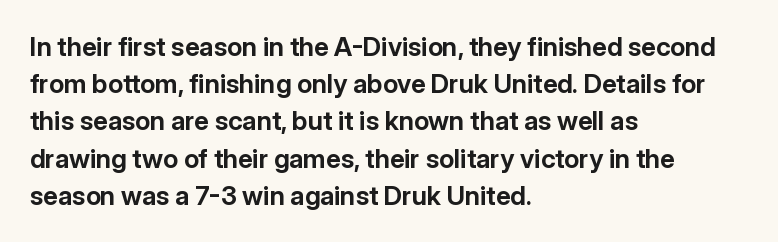
Q: Is the text bold? A: Yes.
Q: Is the text italic (slanted)? A: No, it is upright.
Q: Is the text underlined? A: No.
Q: How is the paragraph aligned? A: Left-aligned.
Q: Is the spacing between letters normal or unusually wide? A: Normal.
Q: Is the spacing between lines tight, normal or loose? A: Normal.
